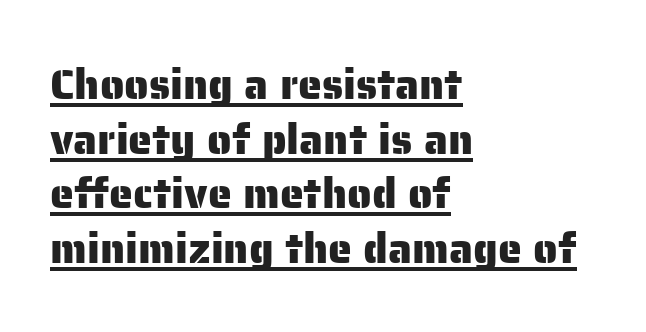
The leading is moderate, giving the passage an even texture. The horizontal fit of the characters is conventional and even. Every character sits straight up, as roman type does. The face used here is a sans, in the tradition of grotesques and geometrics. The rendering uses natural spacing where letterforms have individual widths. The paragraph has a hard left edge and a soft right edge.
